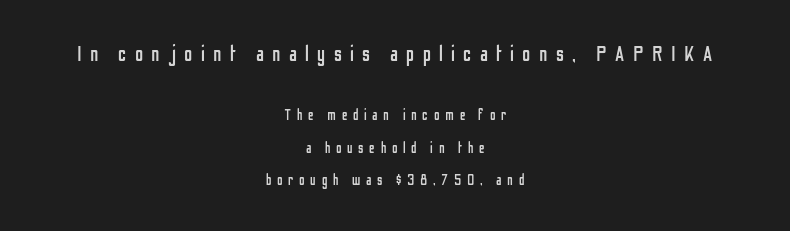
In terms of letterspacing, this is a distinctly airy, spread setting. Line spacing here is loose. Visually, the top section dominates because its glyphs are scaled up. Stems and bowls with no extra thickness — not bold. Notice how the passage keeps no hard edge, just a central spine.
